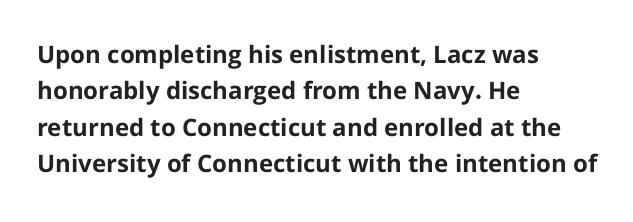
Q: Is the text bold? A: Yes.
Q: Is the text italic (slanted)? A: No, it is upright.
Q: Is the text underlined? A: No.
Q: How is the paragraph aligned? A: Left-aligned.
Q: Is the spacing between letters normal or unusually wide? A: Normal.
Q: Is the spacing between lines tight, normal or loose? A: Normal.
